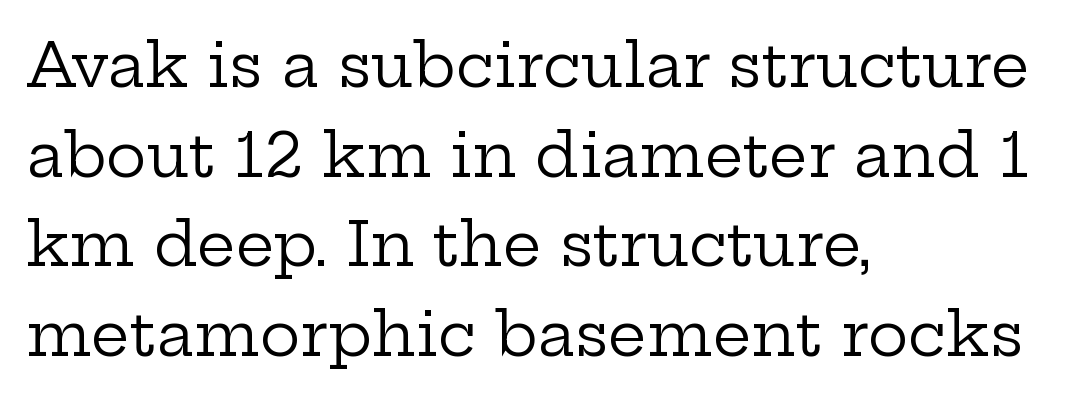
What's the leading like? Ordinary, nothing unusual. Underline: absent. The paragraph shown leans on its left margin. The passage shown is typed in a proportional face where columns would drift. The line texture is even and compact thanks to regular tracking. Letterform terminals end in serifs throughout the passage.
